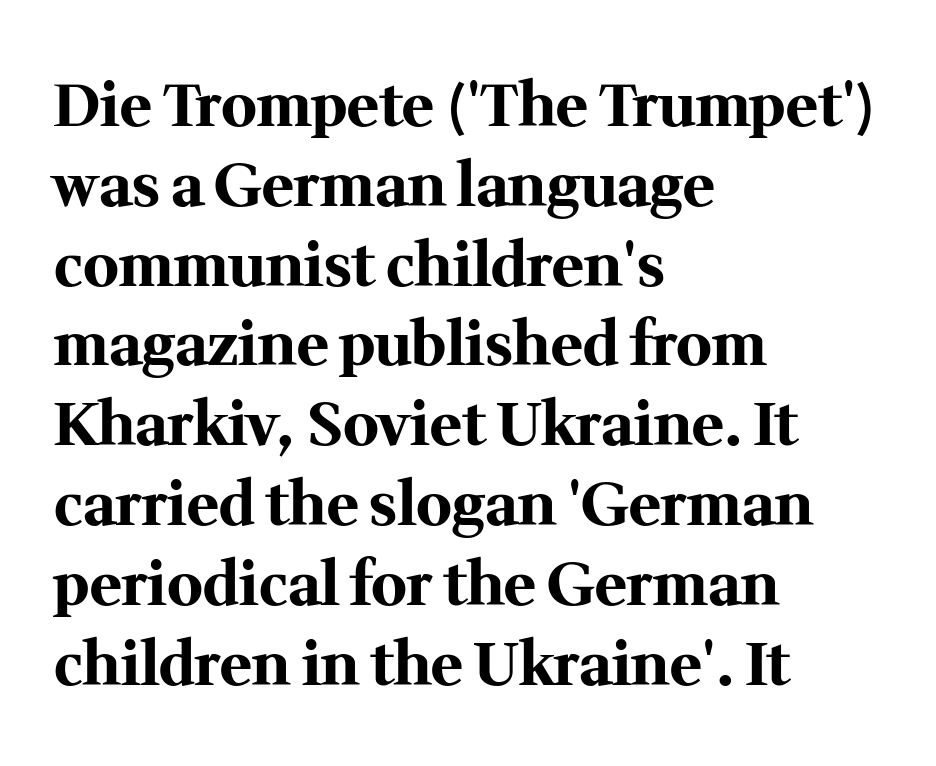
The image shows 60 px bold serif type, upright; set left-aligned, normal line spacing (1.33x), normal letter spacing, not underlined; medium stroke contrast and a medium x-height.
